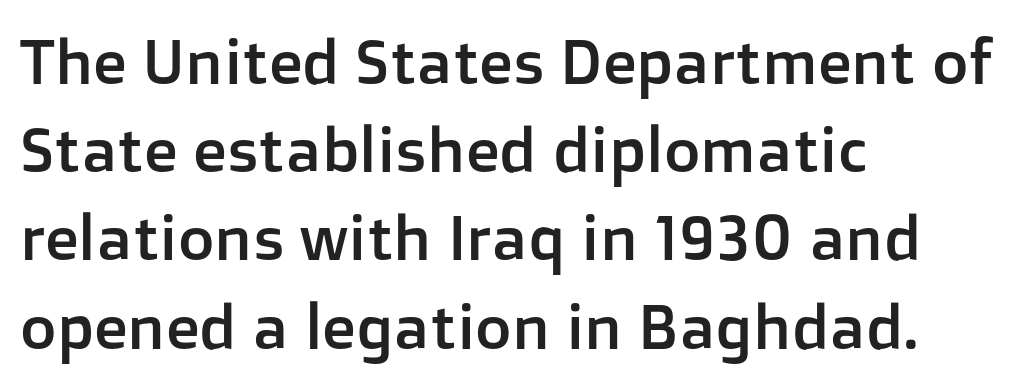
Q: Is the text italic (slanted)? A: No, it is upright.
Q: Is the typeface a serif or a sans-serif typeface? A: Sans-serif.
Q: Is the text underlined? A: No.
Q: How is the paragraph aligned? A: Left-aligned.
Q: Is the spacing between letters normal or unusually wide? A: Normal.
Q: Is the spacing between lines tight, normal or loose? A: Normal.
Q: Width (condensed, normal, or wide)? A: Normal.
Q: Stroke contrast? A: Low.
Q: x-height? A: Medium.
Q: Monospaced? A: No.
